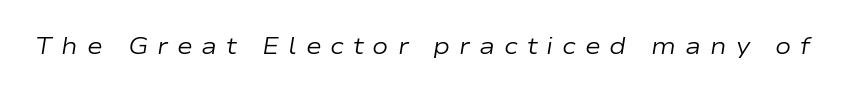
{"italic": "yes", "lean": "right", "slant_degrees": 9, "bold": "no", "underline": "no", "letter_spacing": "wide", "letter_spacing_em": 0.37, "glyph_px": 24}
